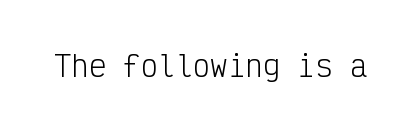
The letters look calm and open, with moderate or lighter stems. Is this a sans? Yes — the strokes have no serifs. Is this a fixed-width face? Yes — each glyph sits in an identical cell. Ordinary non-slanted type is in use. The baseline area is clear. This sample uses plain, unmodified letter spacing.
